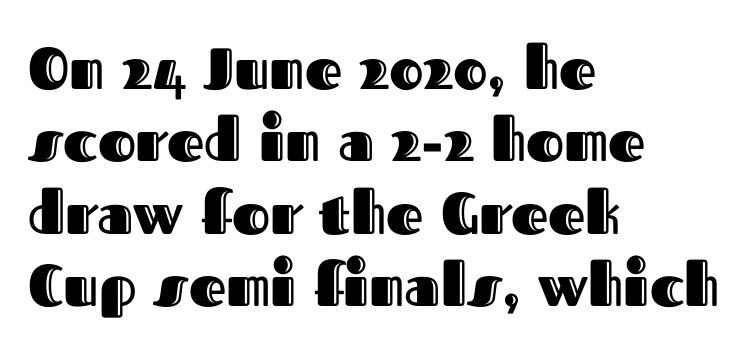
The image shows 58 px text type, upright; set left-aligned, normal line spacing (1.25x), normal letter spacing, not underlined; a medium x-height.
